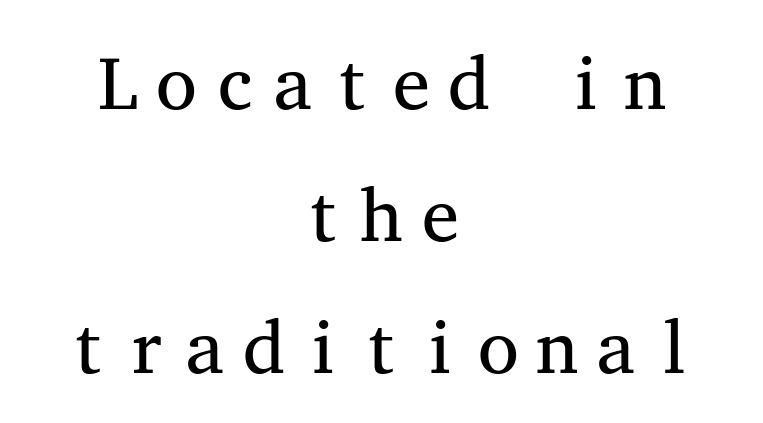
One-word summary of the alignment: center. Is the stroke heavy? The answer is a plain regular-or-lighter. A typesetter would call this monospace, since all characters share one set width. The type is set solid horizontally, with unmodified tracking.
